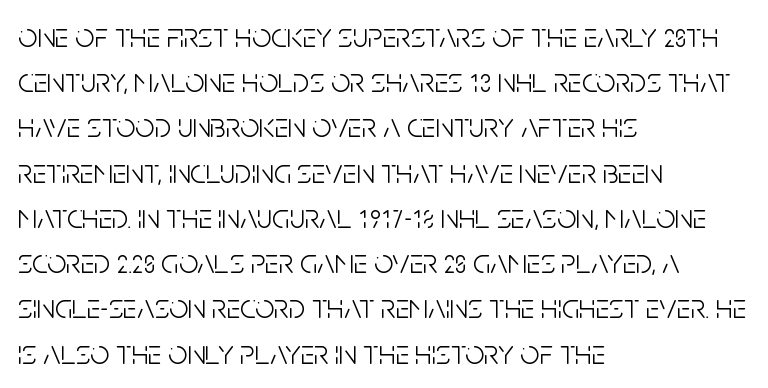
The image shows 34 px light, condensed sans-serif type, upright; set left-aligned, normal line spacing (1.33x), normal letter spacing, not underlined; low stroke contrast and a large x-height.
